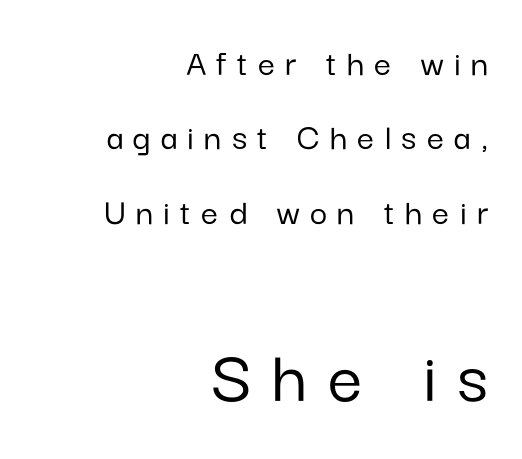
{"serif": "no", "italic": "no", "width": "normal", "stroke_contrast": "low", "x_height": "medium", "monospaced": "no", "underline": "no", "align": "right", "line_spacing": "loose", "line_spacing_ratio": 1.96, "letter_spacing": "wide", "letter_spacing_em": 0.27, "larger_block": "second", "size_ratio": 2.03, "glyph_px": 77}
